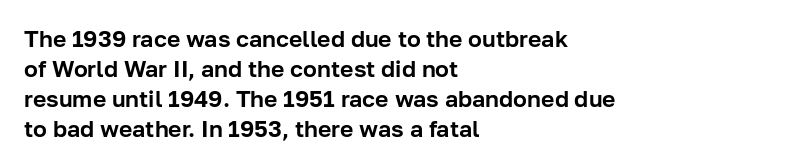
{"italic": "no", "underline": "no", "align": "left", "line_spacing": "normal", "line_spacing_ratio": 1.3, "letter_spacing": "normal", "letter_spacing_em": 0.0, "glyph_px": 23}
